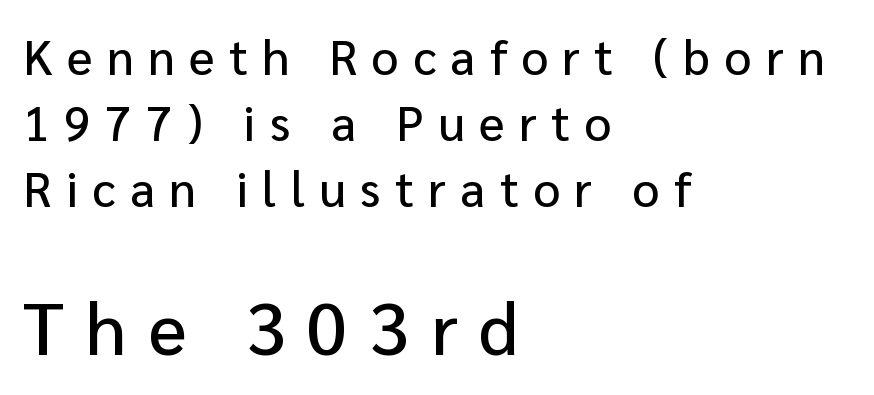
{"serif": "no", "italic": "no", "width": "normal", "stroke_contrast": "low", "x_height": "medium", "monospaced": "no", "underline": "no", "align": "left", "line_spacing": "normal", "line_spacing_ratio": 1.37, "letter_spacing": "wide", "letter_spacing_em": 0.3, "larger_block": "second", "size_ratio": 1.5, "glyph_px": 72}
